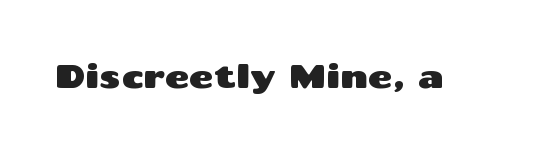
Q: Is the text italic (slanted)? A: No, it is upright.
Q: Is the typeface a serif or a sans-serif typeface? A: Sans-serif.
Q: Is the text underlined? A: No.
Q: Is the spacing between letters normal or unusually wide? A: Normal.
Q: Width (condensed, normal, or wide)? A: Wide.
Q: Stroke contrast? A: Medium.
Q: x-height? A: Medium.
Q: Monospaced? A: No.
